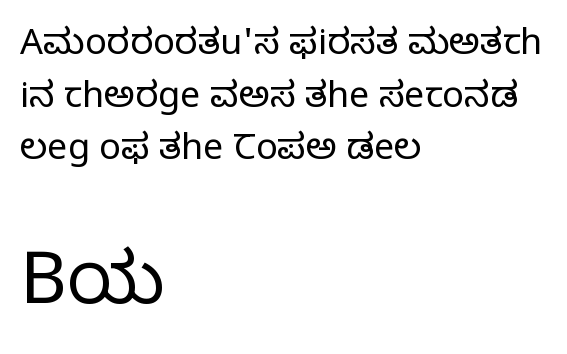
The paragraph shown leans on its left margin. Do the characters align in a grid? No, the font is proportional. The characters are drawn with everyday or finer stroke widths. The letters stand upright; this is a roman face. The specimen omits any rule beneath the text block's lines. Serif or sans? Serif — the stroke terminals have little feet.
